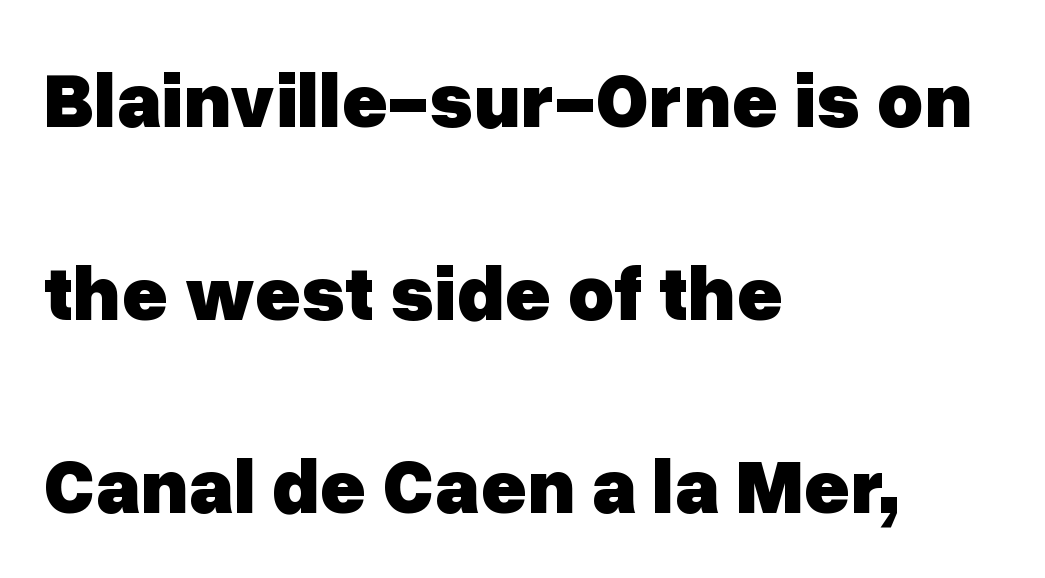
Loosely led — the rows are spread out. These lines carry a lot of weight — the face is fully bold. Serif or sans? Sans — the stroke terminals are bare. Notice how the passage keeps a crisp vertical edge on the left only.
